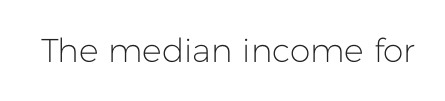
{"serif": "no", "italic": "no", "bold": "no", "weight": "light", "width": "normal", "stroke_contrast": "low", "x_height": "medium", "monospaced": "no", "underline": "no", "letter_spacing": "normal", "letter_spacing_em": 0.0, "glyph_px": 33}
